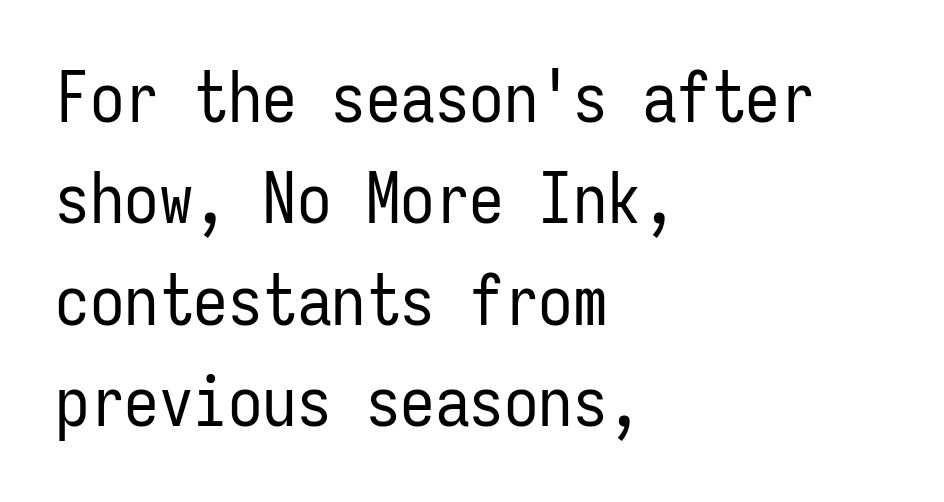
The image shows 69 px regular-weight, condensed sans-serif type, upright, monospaced; set left-aligned, normal line spacing (1.47x), normal letter spacing, not underlined; low stroke contrast and a medium x-height.
